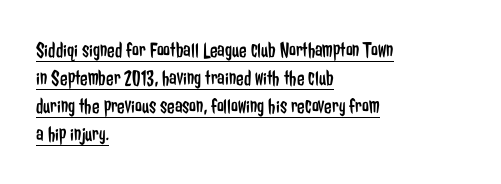
{"italic": "no", "bold": "no", "underline": "yes", "align": "left", "line_spacing": "normal", "line_spacing_ratio": 1.27, "letter_spacing": "normal", "letter_spacing_em": 0.0, "glyph_px": 22}
